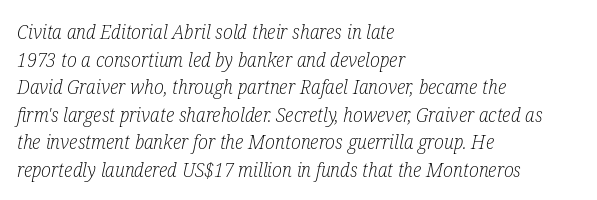
{"italic": "yes", "lean": "right", "slant_degrees": 12, "bold": "no", "underline": "no", "align": "left", "line_spacing": "normal", "line_spacing_ratio": 1.38, "letter_spacing": "normal", "letter_spacing_em": 0.0, "glyph_px": 20}
